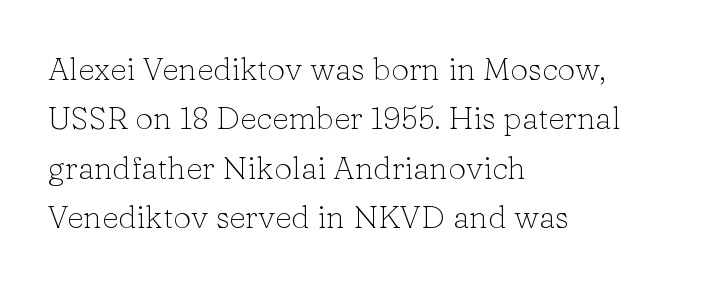
Q: Is the text bold? A: No.
Q: Is the text italic (slanted)? A: No, it is upright.
Q: Is the typeface a serif or a sans-serif typeface? A: Serif.
Q: Is the text underlined? A: No.
Q: How is the paragraph aligned? A: Left-aligned.
Q: Is the spacing between letters normal or unusually wide? A: Normal.
Q: Is the spacing between lines tight, normal or loose? A: Normal.
Q: Width (condensed, normal, or wide)? A: Normal.
Q: Stroke contrast? A: Low.
Q: x-height? A: Medium.
Q: Monospaced? A: No.
